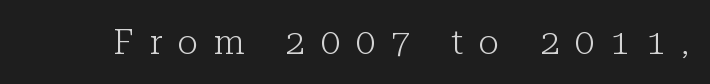
{"serif": "yes", "italic": "no", "bold": "no", "weight": "light", "width": "normal", "stroke_contrast": "low", "x_height": "medium", "monospaced": "no", "underline": "no", "letter_spacing": "wide", "letter_spacing_em": 0.45, "glyph_px": 35}
